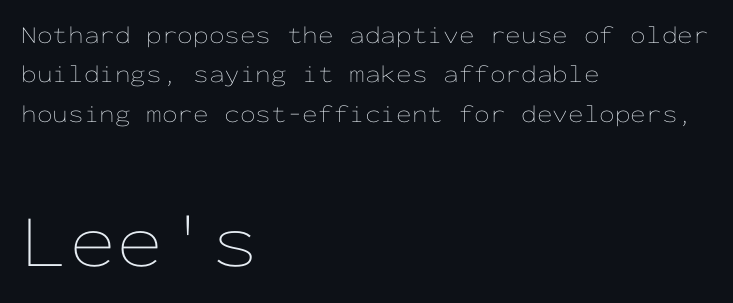
Characters remain perfectly vertical along every line. Type size steps up from the first block to the second. The zone under the glyphs is completely vacant. Is the stroke heavy? The answer is a plain regular-or-lighter. The typesetter chose a ragged-right arrangement here.
